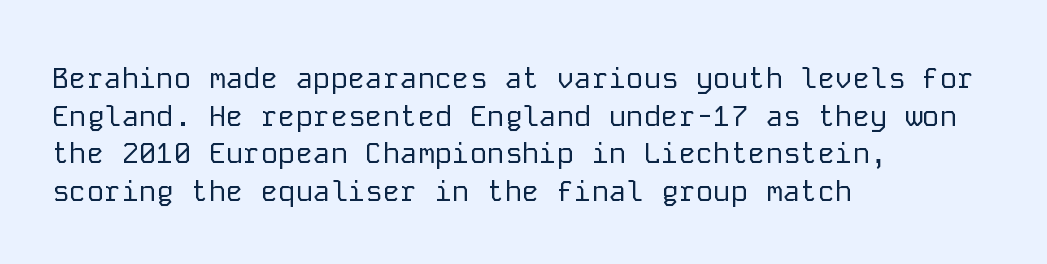
The image shows 29 px regular-weight sans-serif type, upright, monospaced; set left-aligned, normal line spacing (1.3x), normal letter spacing, not underlined; low stroke contrast and a medium x-height.
